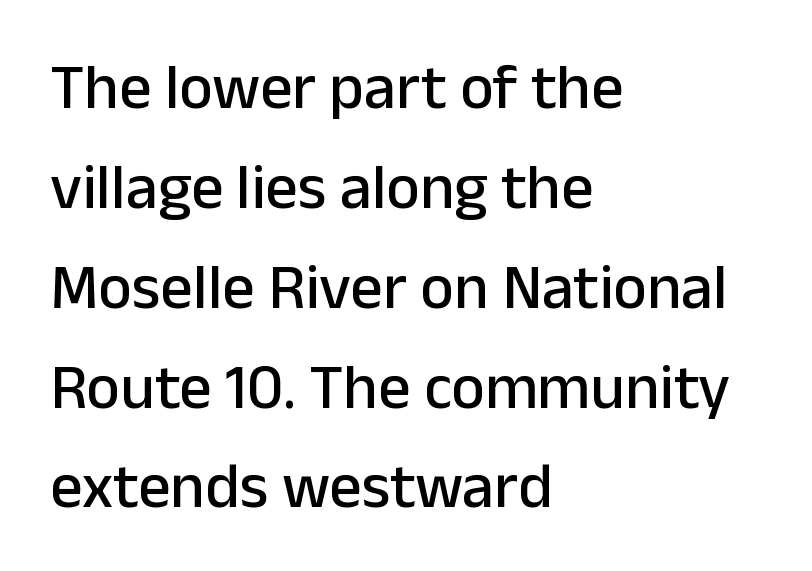
{"serif": "no", "italic": "no", "width": "normal", "stroke_contrast": "low", "x_height": "medium", "monospaced": "no", "underline": "no", "align": "left", "line_spacing": "normal", "line_spacing_ratio": 1.56, "letter_spacing": "normal", "letter_spacing_em": 0.0, "glyph_px": 64}
